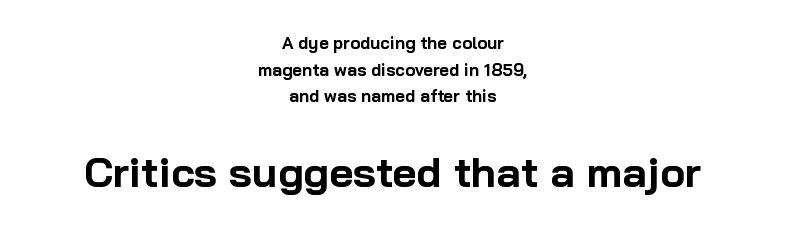
The image shows 42 px bold sans-serif type, upright; set centered, normal line spacing (1.56x), normal letter spacing, not underlined; the second (bottom) block is 2.47x larger; low stroke contrast and a medium x-height.
